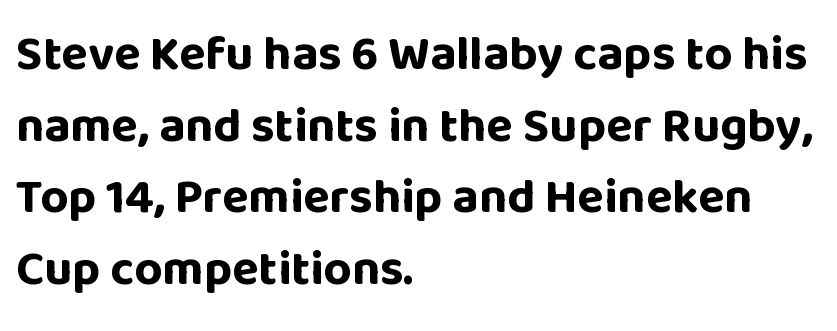
The image shows 49 px bold sans-serif type, upright; set left-aligned, normal line spacing (1.46x), normal letter spacing, not underlined; low stroke contrast and a large x-height.
